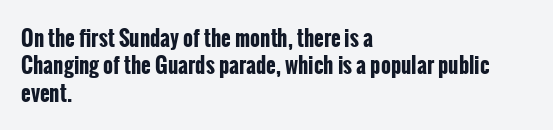
Q: Is the text bold? A: Yes.
Q: Is the text italic (slanted)? A: No, it is upright.
Q: Is the text underlined? A: No.
Q: How is the paragraph aligned? A: Left-aligned.
Q: Is the spacing between letters normal or unusually wide? A: Normal.
Q: Is the spacing between lines tight, normal or loose? A: Normal.
